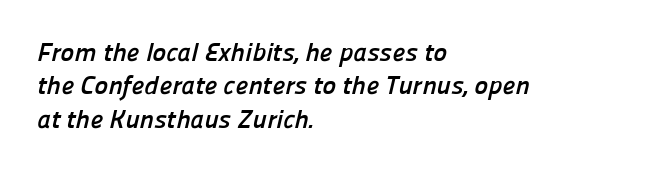
Short note: letters normally spaced. Just letters on the line, the space beneath them empty. Evenly set lines give the paragraph a standard silhouette. Thick stems and heavy bowls — unmistakably bold.
